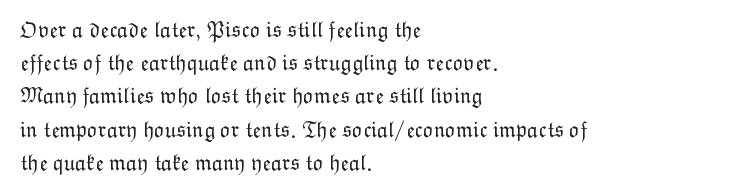
Tall strokes in this sample are plumb rather than angled. Weight: regular or lighter. Tracking value appears to be zero — textbook default spacing. The passage shown stacks its lines at a standard gap. The lines in this sample share a left origin and differ only in where they stop. Anything drawn beneath the words? Only blank space.
